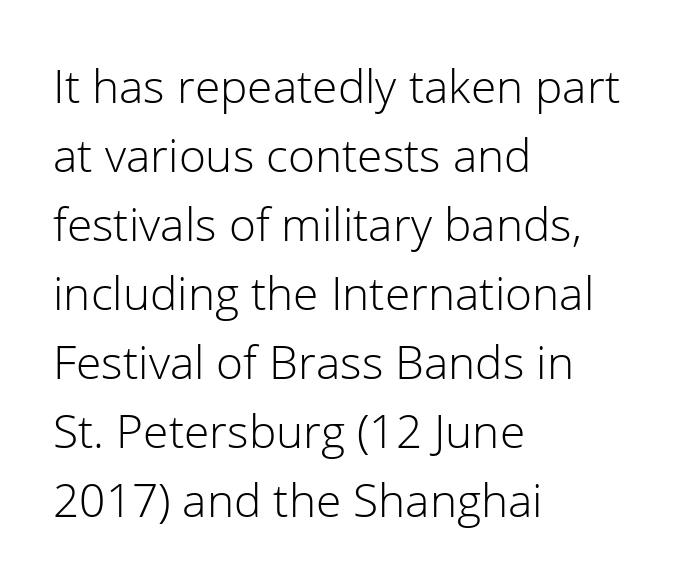
{"serif": "no", "italic": "no", "bold": "no", "weight": "light", "width": "normal", "stroke_contrast": "low", "x_height": "medium", "monospaced": "no", "underline": "no", "align": "left", "line_spacing": "normal", "line_spacing_ratio": 1.5, "letter_spacing": "normal", "letter_spacing_em": 0.0, "glyph_px": 46}
